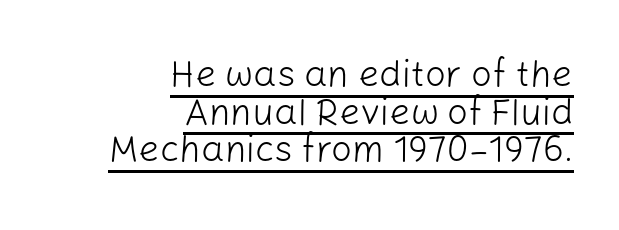
{"serif": "no", "italic": "no", "bold": "no", "weight": "light", "width": "normal", "stroke_contrast": "low", "x_height": "medium", "monospaced": "no", "underline": "yes", "align": "right", "line_spacing": "tight", "line_spacing_ratio": 1.02, "letter_spacing": "normal", "letter_spacing_em": 0.0, "glyph_px": 37}
